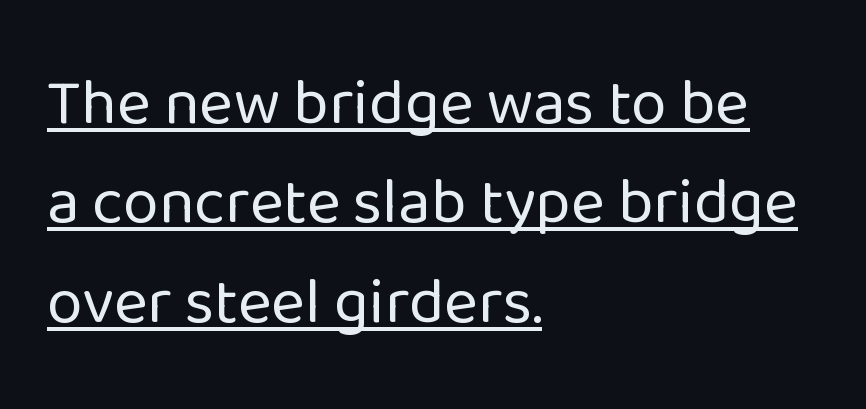
Caption: standard tracking, unaltered. Stems and bowls with no extra thickness — not bold. A typesetter would label this face a sans. Decoration check: the copy is underlined. These lines are rendered in a variable-pitch font.
